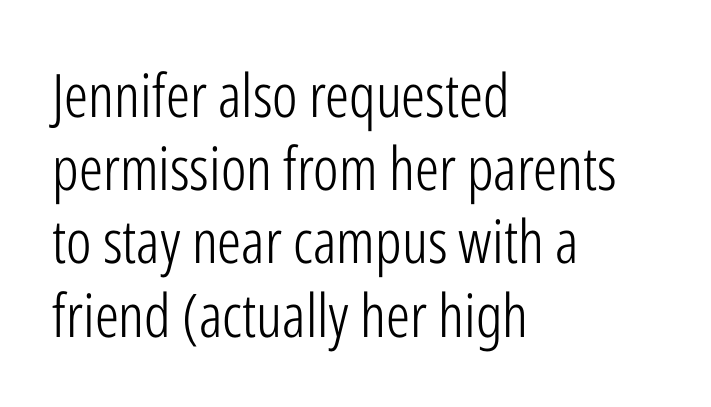
Q: Is the text bold? A: No.
Q: Is the text italic (slanted)? A: No, it is upright.
Q: Is the typeface a serif or a sans-serif typeface? A: Sans-serif.
Q: Is the text underlined? A: No.
Q: How is the paragraph aligned? A: Left-aligned.
Q: Is the spacing between letters normal or unusually wide? A: Normal.
Q: Width (condensed, normal, or wide)? A: Condensed.
Q: Stroke contrast? A: Low.
Q: x-height? A: Medium.
Q: Monospaced? A: No.
